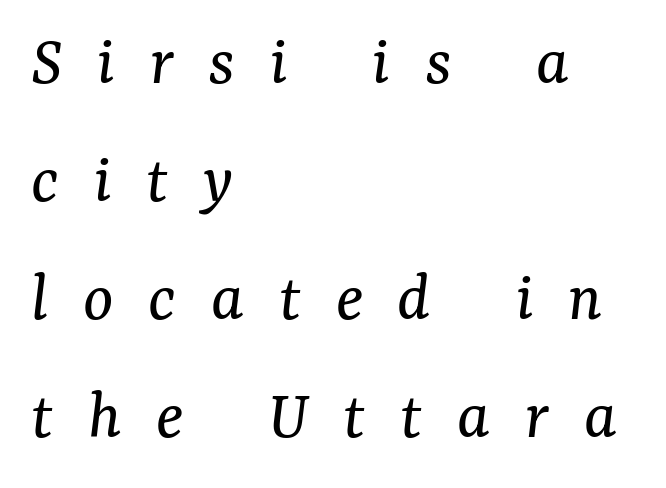
{"serif": "yes", "italic": "yes", "lean": "right", "slant_degrees": 7, "bold": "no", "weight": "regular", "width": "normal", "stroke_contrast": "medium", "x_height": "medium", "monospaced": "no", "underline": "no", "align": "left", "line_spacing": "normal", "line_spacing_ratio": 1.66, "letter_spacing": "wide", "letter_spacing_em": 0.49, "glyph_px": 71}
